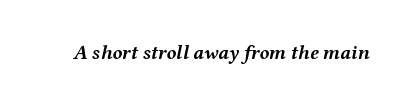
Underline: absent. Strokes here are thick enough to call this a true bold. The face used here is rendered with its standard letterfit. The axis of the letterforms is tilted away from vertical.
